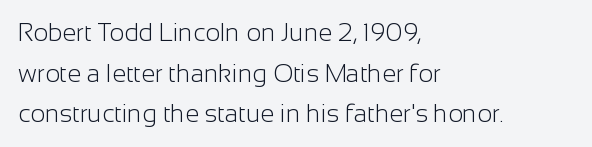
The image shows 25 px text type, upright; set left-aligned, normal line spacing (1.63x), normal letter spacing, not underlined.
